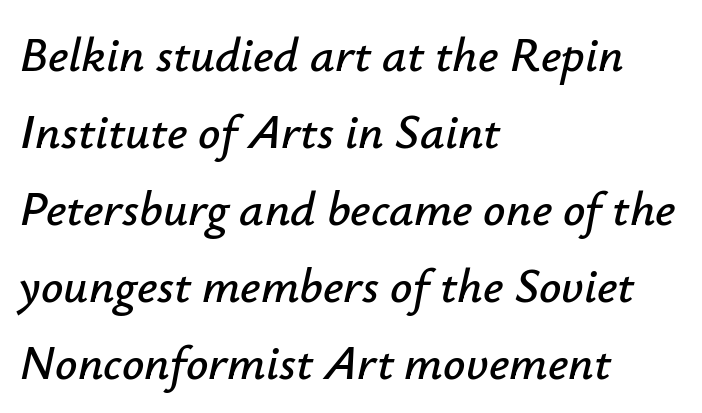
{"italic": "yes", "lean": "right", "slant_degrees": 12, "width": "normal", "stroke_contrast": "low", "x_height": "small", "monospaced": "no", "underline": "no", "align": "left", "line_spacing": "normal", "line_spacing_ratio": 1.57, "letter_spacing": "normal", "letter_spacing_em": 0.0, "glyph_px": 49}
